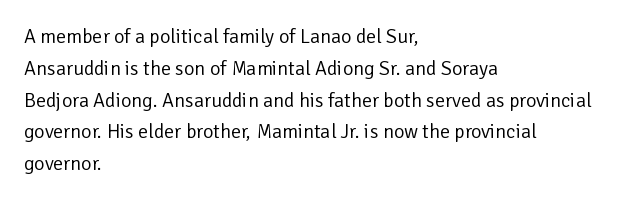
{"italic": "no", "bold": "no", "underline": "no", "align": "left", "line_spacing": "normal", "line_spacing_ratio": 1.59, "letter_spacing": "normal", "letter_spacing_em": 0.0, "glyph_px": 20}
